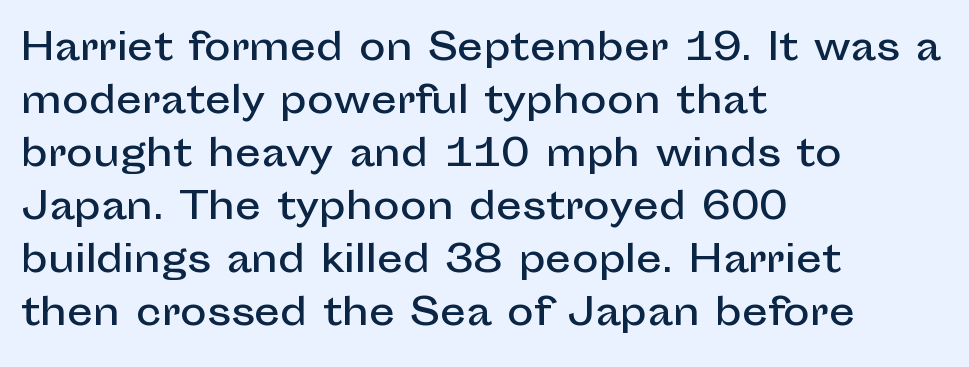
Q: Is the text italic (slanted)? A: No, it is upright.
Q: Is the typeface a serif or a sans-serif typeface? A: Sans-serif.
Q: Is the text underlined? A: No.
Q: How is the paragraph aligned? A: Left-aligned.
Q: Is the spacing between letters normal or unusually wide? A: Normal.
Q: Is the spacing between lines tight, normal or loose? A: Normal.
Q: Width (condensed, normal, or wide)? A: Normal.
Q: Stroke contrast? A: Low.
Q: x-height? A: Medium.
Q: Monospaced? A: No.
